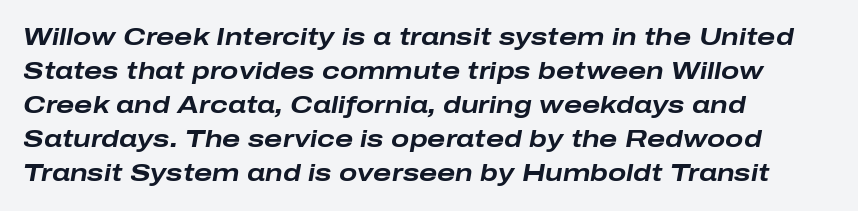
The image shows 24 px bold type, italic (leaning right); set left-aligned, normal line spacing (1.42x), normal letter spacing, not underlined.
